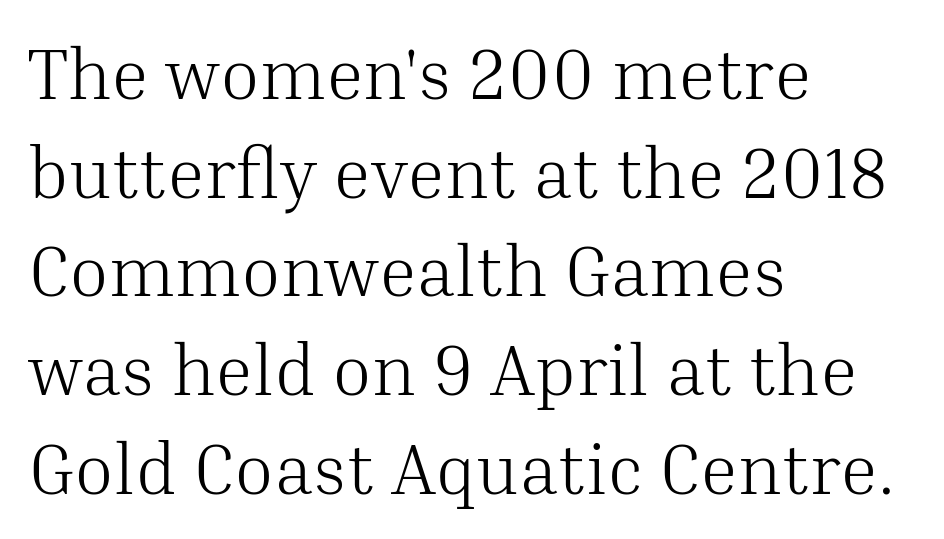
Q: Is the text bold? A: No.
Q: Is the text italic (slanted)? A: No, it is upright.
Q: Is the typeface a serif or a sans-serif typeface? A: Serif.
Q: Is the text underlined? A: No.
Q: How is the paragraph aligned? A: Left-aligned.
Q: Is the spacing between letters normal or unusually wide? A: Normal.
Q: Is the spacing between lines tight, normal or loose? A: Normal.
Q: Width (condensed, normal, or wide)? A: Normal.
Q: Stroke contrast? A: Medium.
Q: x-height? A: Medium.
Q: Monospaced? A: No.
